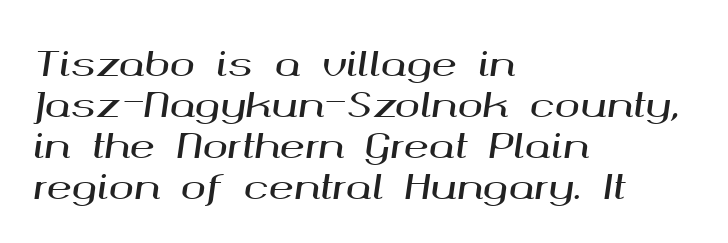
Q: Is the text italic (slanted)? A: Yes, it leans right by about 8 degrees.
Q: Is the text underlined? A: No.
Q: How is the paragraph aligned? A: Left-aligned.
Q: Is the spacing between letters normal or unusually wide? A: Normal.
Q: Width (condensed, normal, or wide)? A: Wide.
Q: Stroke contrast? A: Medium.
Q: x-height? A: Medium.
Q: Monospaced? A: No.
